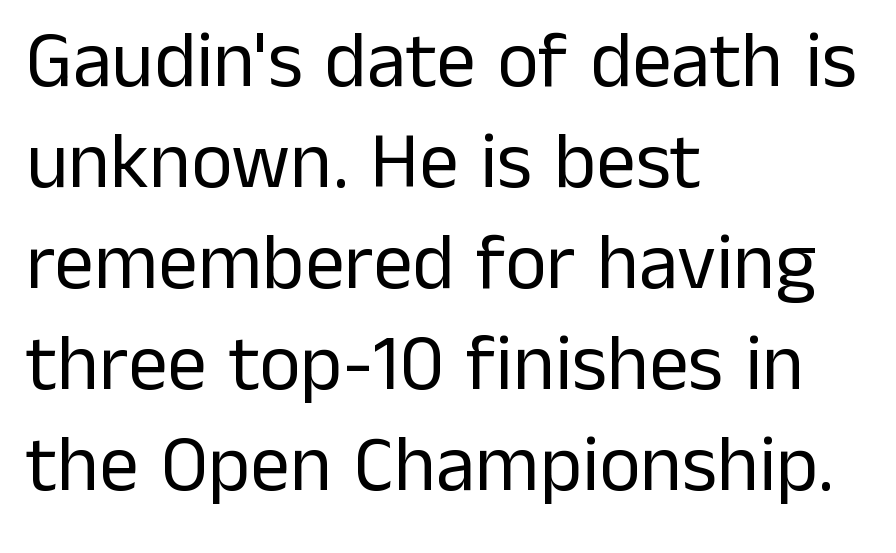
{"serif": "no", "italic": "no", "bold": "no", "weight": "regular", "width": "normal", "stroke_contrast": "low", "x_height": "medium", "monospaced": "no", "underline": "no", "align": "left", "line_spacing": "normal", "line_spacing_ratio": 1.28, "letter_spacing": "normal", "letter_spacing_em": 0.0, "glyph_px": 79}
